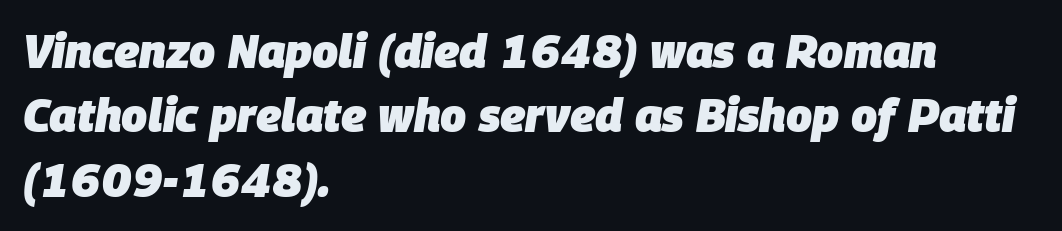
Q: Is the text bold? A: Yes.
Q: Is the text italic (slanted)? A: Yes, it leans right by about 9 degrees.
Q: Is the text underlined? A: No.
Q: How is the paragraph aligned? A: Left-aligned.
Q: Is the spacing between letters normal or unusually wide? A: Normal.
Q: Is the spacing between lines tight, normal or loose? A: Normal.
Q: Width (condensed, normal, or wide)? A: Normal.
Q: Stroke contrast? A: Low.
Q: x-height? A: Large.
Q: Monospaced? A: No.
